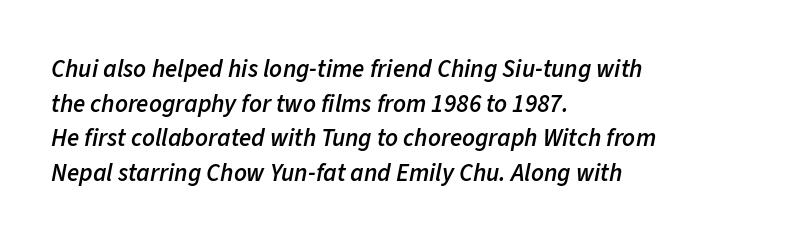
{"italic": "yes", "lean": "right", "slant_degrees": 11, "bold": "semi", "underline": "no", "align": "left", "line_spacing": "normal", "line_spacing_ratio": 1.39, "letter_spacing": "normal", "letter_spacing_em": 0.0, "glyph_px": 25}
